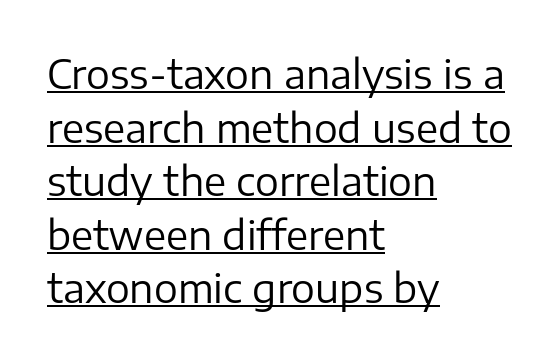
Q: Is the text bold? A: No.
Q: Is the text italic (slanted)? A: No, it is upright.
Q: Is the typeface a serif or a sans-serif typeface? A: Sans-serif.
Q: Is the text underlined? A: Yes.
Q: How is the paragraph aligned? A: Left-aligned.
Q: Is the spacing between letters normal or unusually wide? A: Normal.
Q: Is the spacing between lines tight, normal or loose? A: Normal.
Q: Width (condensed, normal, or wide)? A: Normal.
Q: Stroke contrast? A: Low.
Q: x-height? A: Medium.
Q: Monospaced? A: No.
